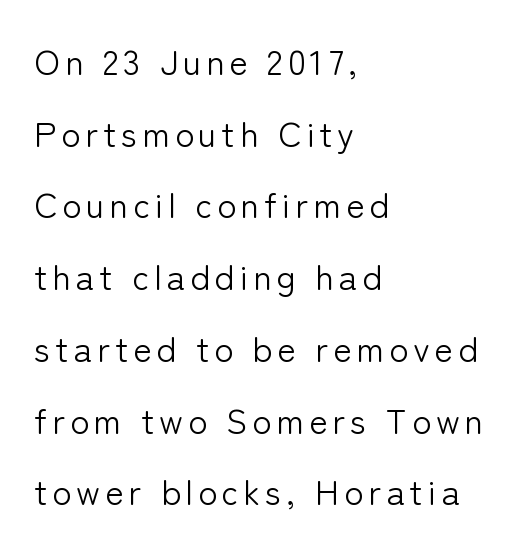
The string is rendered with underlining switched off. These lines are rendered in a variable-pitch font. The axis of the letterforms is exactly vertical. These glyphs show unthickened strokes, regular width or finer. A great deal of white space separates one row of letters from the next.
